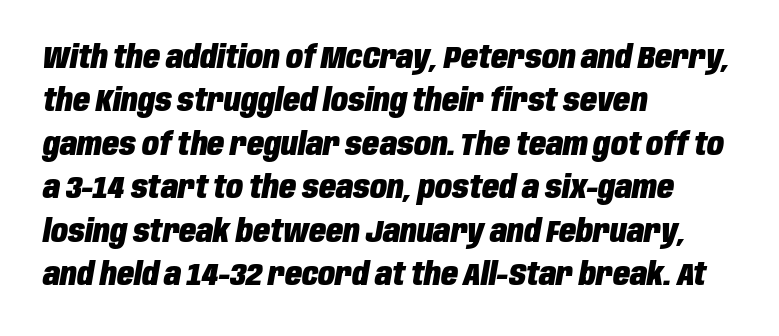
Q: Is the text bold? A: Yes.
Q: Is the text italic (slanted)? A: Yes, it leans right by about 10 degrees.
Q: Is the text underlined? A: No.
Q: How is the paragraph aligned? A: Left-aligned.
Q: Is the spacing between letters normal or unusually wide? A: Normal.
Q: Is the spacing between lines tight, normal or loose? A: Normal.
Q: Width (condensed, normal, or wide)? A: Condensed.
Q: Stroke contrast? A: Low.
Q: x-height? A: Large.
Q: Monospaced? A: No.
